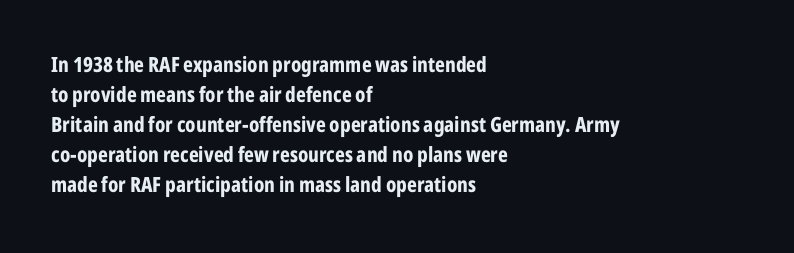
{"italic": "no", "bold": "yes", "underline": "no", "align": "left", "line_spacing": "normal", "line_spacing_ratio": 1.43, "letter_spacing": "normal", "letter_spacing_em": 0.0, "glyph_px": 21}
